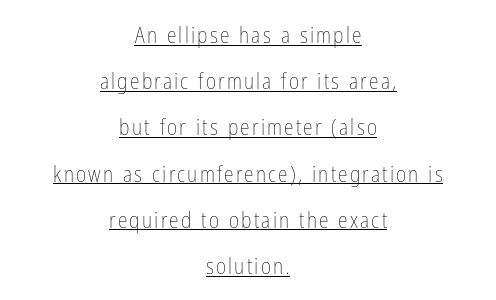
{"italic": "no", "bold": "no", "underline": "yes", "align": "center", "line_spacing": "loose", "line_spacing_ratio": 2.1, "glyph_px": 22}
